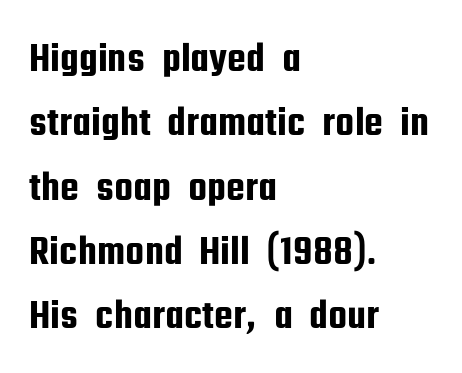
Q: Is the text italic (slanted)? A: No, it is upright.
Q: Is the typeface a serif or a sans-serif typeface? A: Sans-serif.
Q: Is the text underlined? A: No.
Q: How is the paragraph aligned? A: Left-aligned.
Q: Is the spacing between letters normal or unusually wide? A: Normal.
Q: Is the spacing between lines tight, normal or loose? A: Normal.
Q: Width (condensed, normal, or wide)? A: Condensed.
Q: Stroke contrast? A: Low.
Q: x-height? A: Medium.
Q: Monospaced? A: No.
